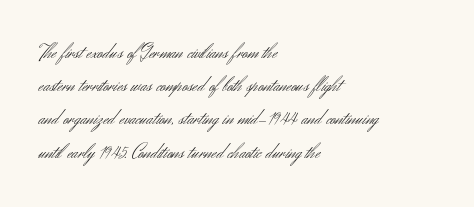
The face looks like a standard text weight, possibly lighter. Short and long lines alike share a common starting point at left. Vertically, the passage feels balanced, rows spaced as you'd expect. A bare baseline throughout the passage. Here the glyphs are tracked normally, forming tight word shapes.
